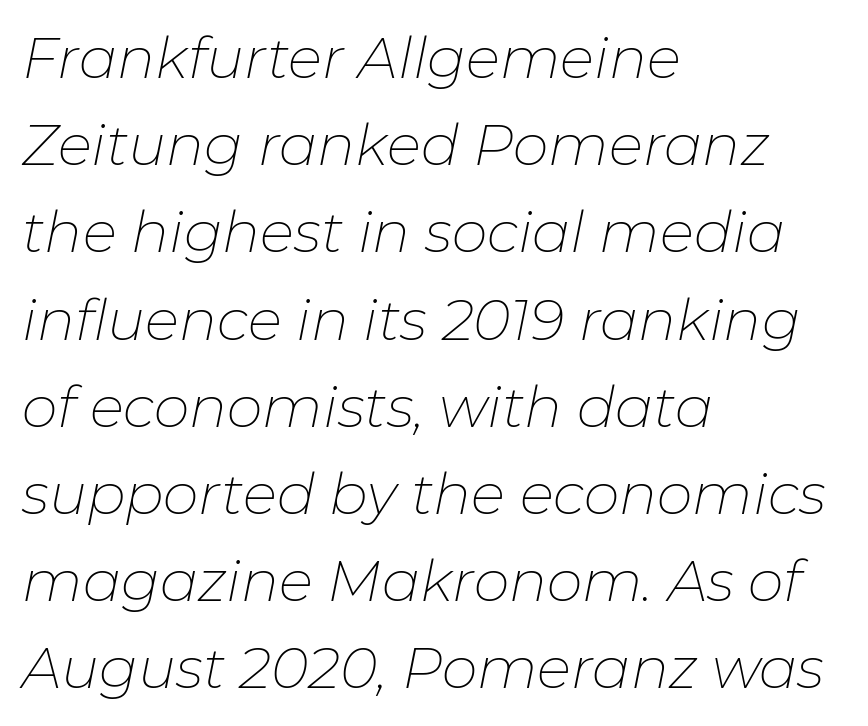
{"italic": "yes", "lean": "right", "slant_degrees": 11, "bold": "no", "weight": "thin", "width": "normal", "stroke_contrast": "low", "x_height": "medium", "monospaced": "no", "underline": "no", "align": "left", "line_spacing": "normal", "line_spacing_ratio": 1.53, "letter_spacing": "normal", "letter_spacing_em": 0.0, "glyph_px": 57}
